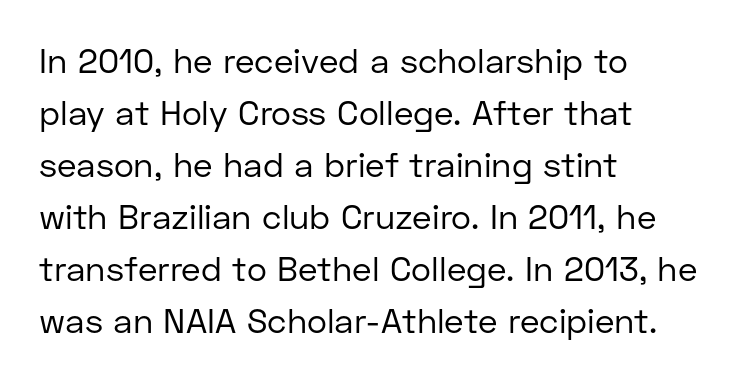
Check where the strokes stop: nothing finishes them off — pure sans. Typeset ragged right — the left edge is the straight one. The weight would be labelled regular, book, light, or lighter still. The passage shown is typed in a proportional face where columns would drift. Posture: upright roman.
